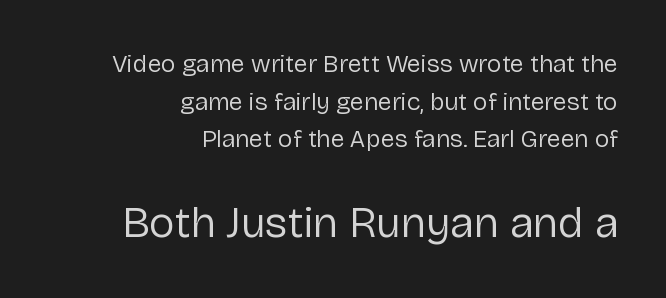
This is the regular roman posture of the typeface. The letters advance in unequal steps, a hallmark of proportional type. Rows of type keep a routine distance in the vertical direction. Alignment: flush right. Compared with a typical body face, this is equally light or lighter still. Note: smaller setting up top, larger setting below.
